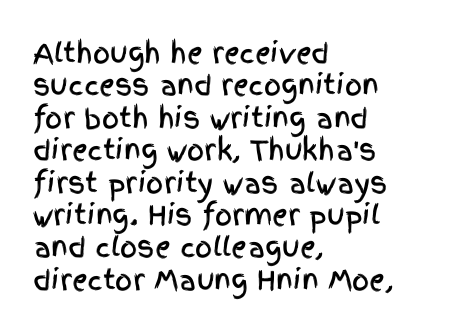
Designer's note — italics off, roman on. The specimen omits any rule beneath the text block's lines. No extra tracking has been applied to these lines. Each line starts at the same left margin while the right side varies.
